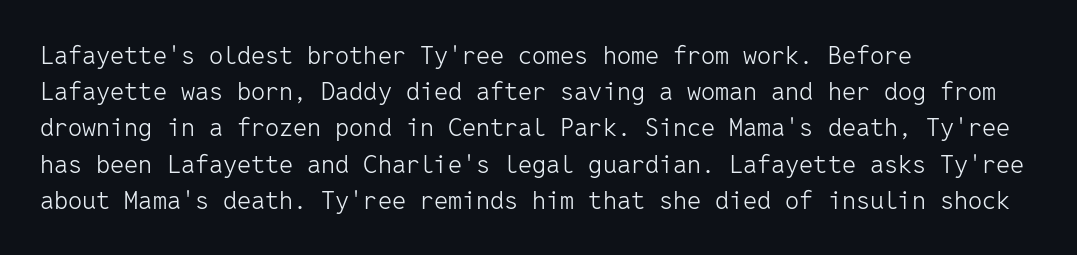
{"italic": "no", "bold": "no", "underline": "no", "align": "left", "line_spacing": "normal", "line_spacing_ratio": 1.45, "letter_spacing": "normal", "letter_spacing_em": 0.0, "glyph_px": 25}
